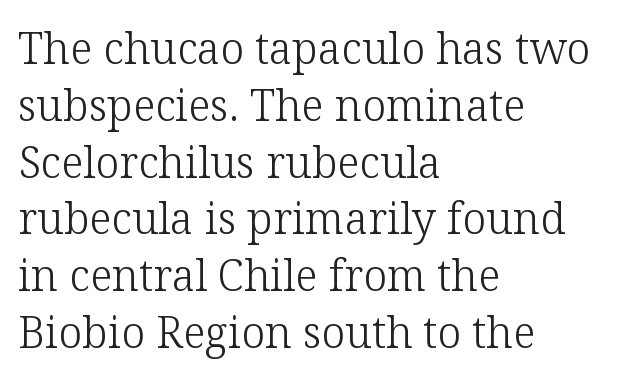
{"serif": "yes", "italic": "no", "bold": "no", "weight": "light", "width": "normal", "stroke_contrast": "low", "x_height": "medium", "monospaced": "no", "underline": "no", "align": "left", "line_spacing": "normal", "line_spacing_ratio": 1.32, "letter_spacing": "normal", "letter_spacing_em": 0.0, "glyph_px": 43}
